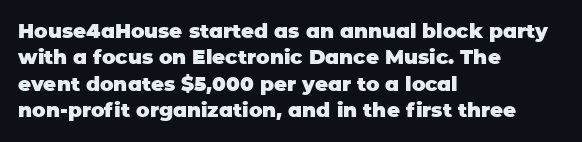
No extra tracking has been applied to these lines. The font is running at its bold setting. Students, observe: this is what conventionally led text looks like. Ascenders rise straight up at ninety degrees.
